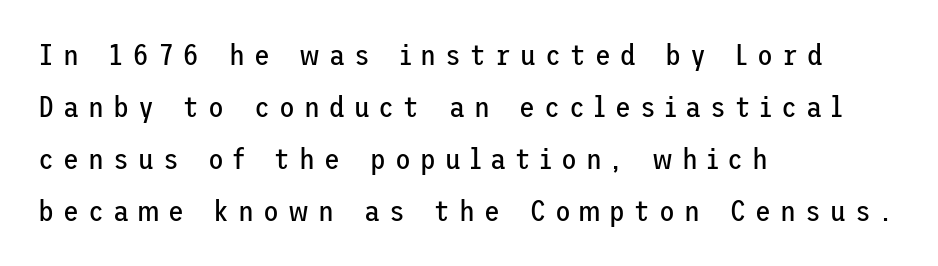
The image shows 29 px regular-weight sans-serif type, upright; set left-aligned, line spacing 1.79x, unusually wide letter spacing (+0.31 em), not underlined; low stroke contrast and a medium x-height.
